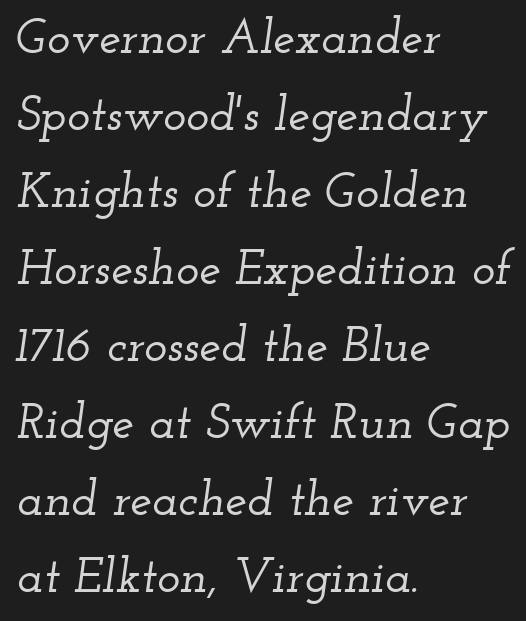
The image shows 49 px wide serif type, italic (leaning right); set left-aligned, normal line spacing (1.57x), normal letter spacing, not underlined; low stroke contrast and a small x-height.
